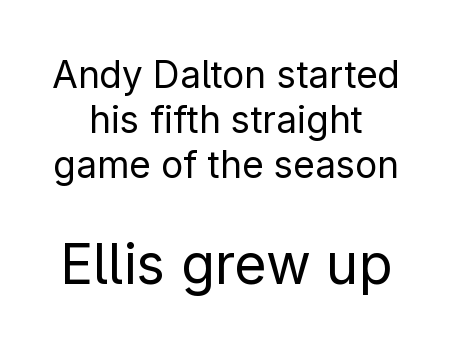
The image shows 55 px regular-weight sans-serif type, upright; set centered, line spacing 1.21x, normal letter spacing, not underlined; the second (bottom) block is 1.49x larger; low stroke contrast and a medium x-height.
